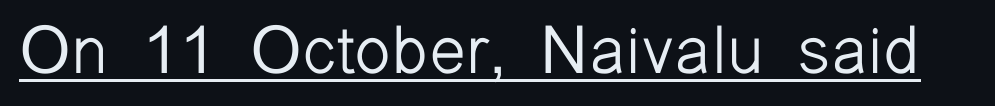
Q: Is the text bold? A: No.
Q: Is the text italic (slanted)? A: No, it is upright.
Q: Is the typeface a serif or a sans-serif typeface? A: Sans-serif.
Q: Is the text underlined? A: Yes.
Q: Is the spacing between letters normal or unusually wide? A: Normal.
Q: Width (condensed, normal, or wide)? A: Normal.
Q: Stroke contrast? A: Low.
Q: x-height? A: Medium.
Q: Monospaced? A: No.
